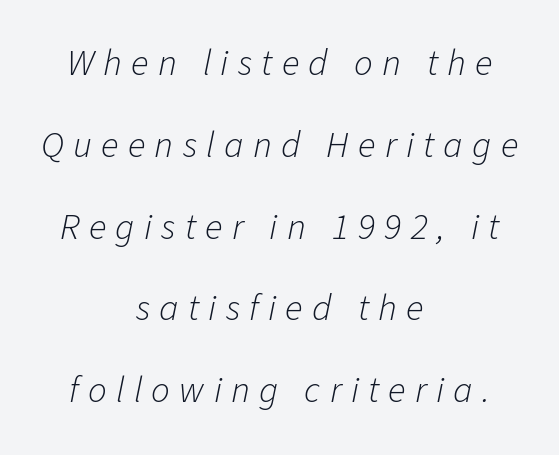
The image shows 37 px light type, italic (leaning right); set centered, loose line spacing (2.21x), unusually wide letter spacing (+0.25 em), not underlined; low stroke contrast and a medium x-height.
